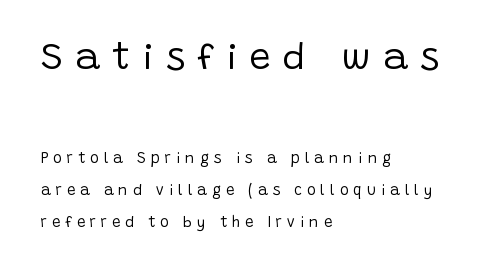
The image shows 38 px regular-weight sans-serif type, upright; set left-aligned, loose line spacing (2.13x), unusually wide letter spacing (+0.32 em), not underlined; the first (top) block is 2.53x larger; low stroke contrast and a large x-height.
